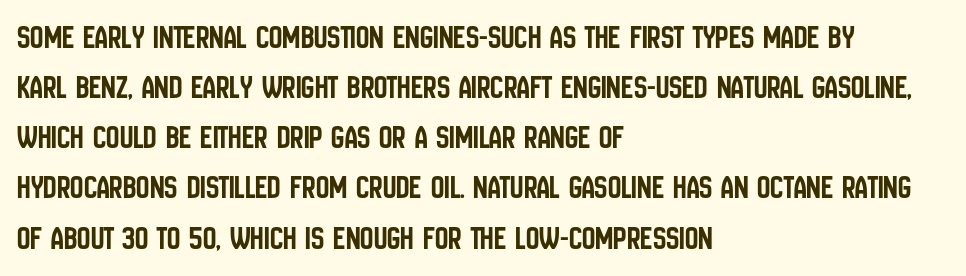
Q: Is the text italic (slanted)? A: No, it is upright.
Q: Is the typeface a serif or a sans-serif typeface? A: Sans-serif.
Q: Is the text underlined? A: No.
Q: How is the paragraph aligned? A: Left-aligned.
Q: Is the spacing between letters normal or unusually wide? A: Normal.
Q: Is the spacing between lines tight, normal or loose? A: Normal.
Q: Width (condensed, normal, or wide)? A: Condensed.
Q: Stroke contrast? A: Low.
Q: x-height? A: Large.
Q: Monospaced? A: No.
